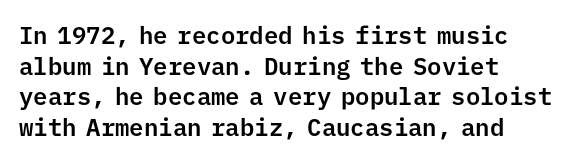
The image shows 24 px text type, upright; set left-aligned, normal line spacing (1.28x), normal letter spacing, not underlined.
